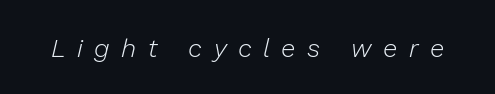
The text carries the slant typical of an italic or oblique font. Only glyphs here, with clear space below each row. Letters have the restrained weight of plain body copy at most. There is plenty of visible air inserted between adjacent glyphs.
